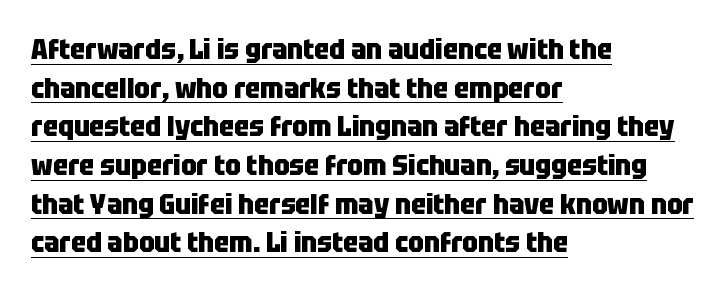
The image shows 28 px heavy, condensed sans-serif type, upright; set left-aligned, normal line spacing (1.38x), normal letter spacing, underlined; low stroke contrast and a large x-height.
